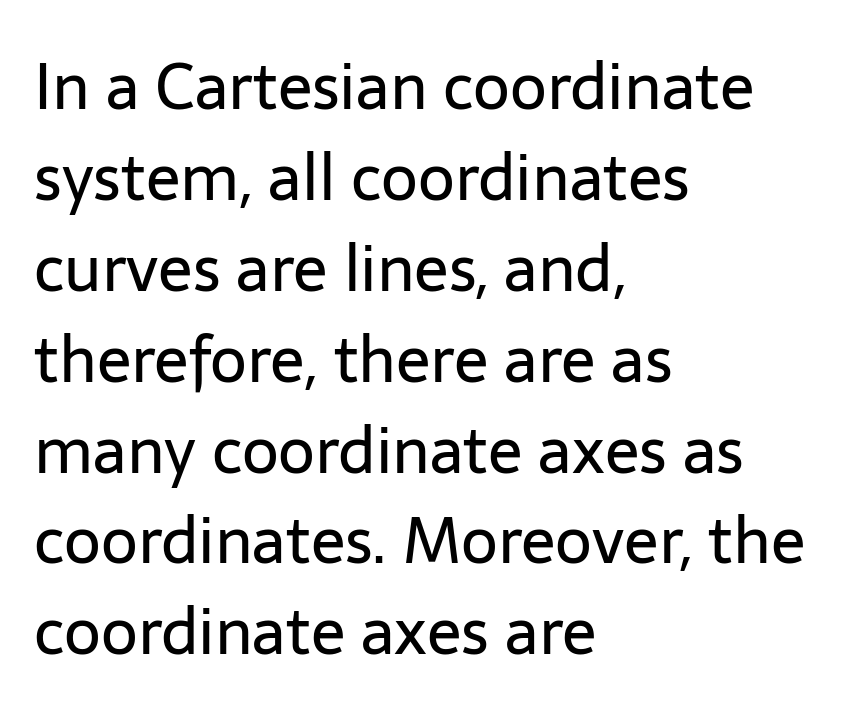
The rendering keeps characters at their native spacing. Whoever set this chose a conventional vertical rhythm. A typesetter would call this proportional, since set widths differ per character. The letterforms sit at book weight or below. The characters display no serif detailing; their extremities are plain. Italic: no, the glyphs are upright roman.
